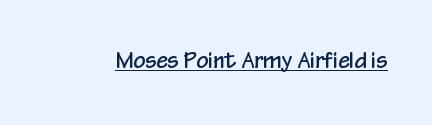
{"italic": "no", "underline": "yes", "letter_spacing": "normal", "letter_spacing_em": 0.0, "glyph_px": 21}
